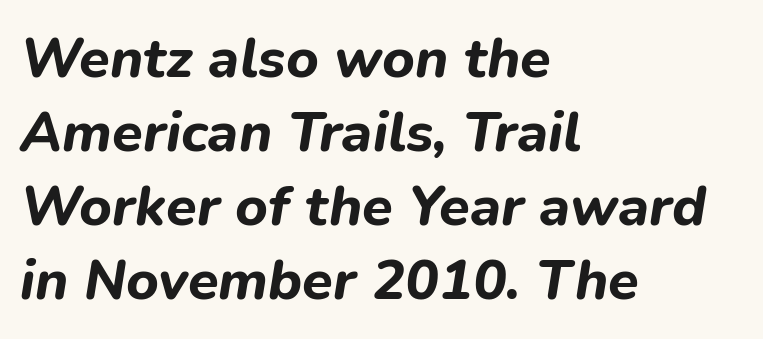
Q: Is the text bold? A: Yes.
Q: Is the text italic (slanted)? A: Yes, it leans right by about 9 degrees.
Q: Is the text underlined? A: No.
Q: How is the paragraph aligned? A: Left-aligned.
Q: Is the spacing between letters normal or unusually wide? A: Normal.
Q: Is the spacing between lines tight, normal or loose? A: Normal.
Q: Width (condensed, normal, or wide)? A: Normal.
Q: Stroke contrast? A: Low.
Q: x-height? A: Medium.
Q: Monospaced? A: No.
